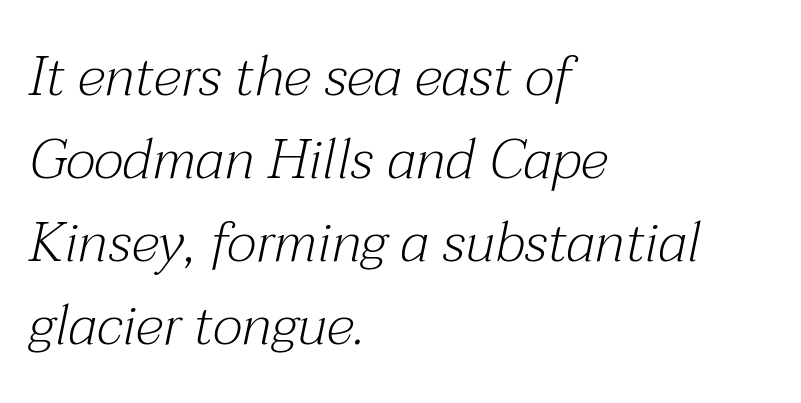
Q: Is the text bold? A: No.
Q: Is the text italic (slanted)? A: Yes, it leans right by about 12 degrees.
Q: Is the typeface a serif or a sans-serif typeface? A: Serif.
Q: Is the text underlined? A: No.
Q: How is the paragraph aligned? A: Left-aligned.
Q: Is the spacing between letters normal or unusually wide? A: Normal.
Q: Is the spacing between lines tight, normal or loose? A: Normal.
Q: Width (condensed, normal, or wide)? A: Normal.
Q: Stroke contrast? A: Medium.
Q: x-height? A: Medium.
Q: Monospaced? A: No.
